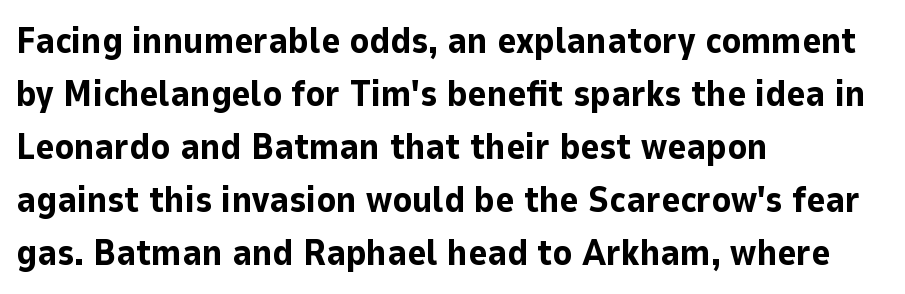
The ragged edge is on the right, which tells us the setting is flush left. Classification — sans serif. These lines are rendered in a variable-pitch font. The space beneath each line is pristine and unruled.
